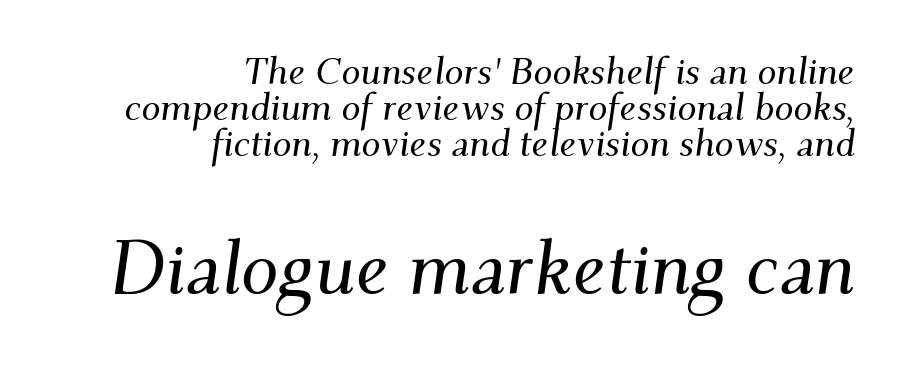
Q: Is the text italic (slanted)? A: Yes, it leans right by about 9 degrees.
Q: Is the typeface a serif or a sans-serif typeface? A: Serif.
Q: Is the text underlined? A: No.
Q: How is the paragraph aligned? A: Right-aligned.
Q: Is the spacing between letters normal or unusually wide? A: Normal.
Q: Is the spacing between lines tight, normal or loose? A: Tight.
Q: Which block of text is set in a larger size, the first (top) or the second (bottom)? A: The second (bottom) one.
Q: Width (condensed, normal, or wide)? A: Normal.
Q: Stroke contrast? A: Medium.
Q: x-height? A: Small.
Q: Monospaced? A: No.
